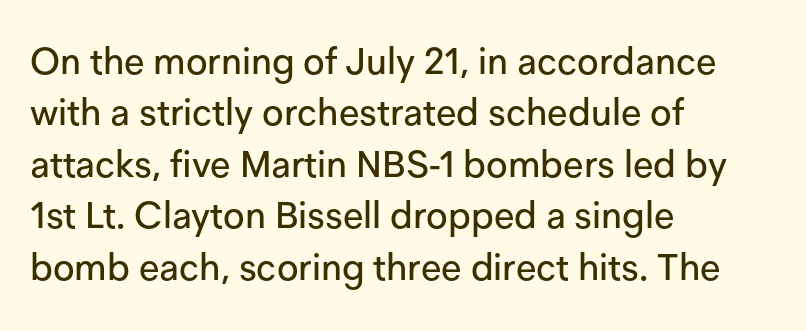
Honestly, the letter spacing is just normal — you wouldn't notice it. The specimen reads as upright at a glance. Beneath every word, the page is bare. Horizontally, the lines are justified to the leading edge only. The designer went with a sans here, leaving each stem footless. The passage shown is typed in a proportional face where columns would drift.
